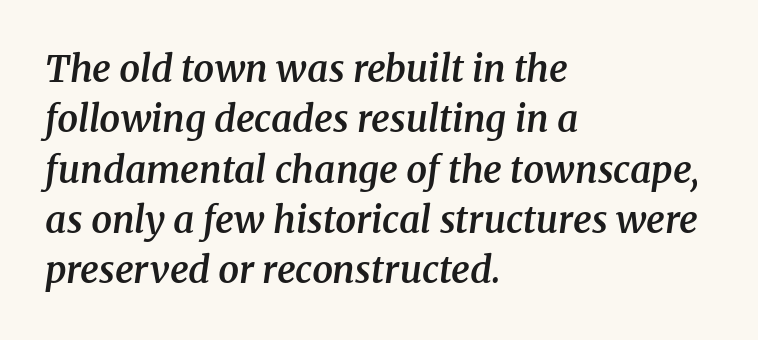
The image shows 37 px semibold serif type, italic (leaning right); set left-aligned, normal line spacing (1.36x), normal letter spacing, not underlined; medium stroke contrast and a medium x-height.
